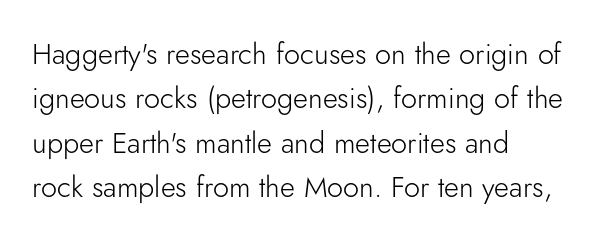
A quiet, ordinary-to-light weight characterises the typeface. To sum up the face: it is a sans, with no serifs. Has an underline been added? It has not. These lines are set flush left with a ragged right edge. Italic: no, the glyphs are upright roman.
